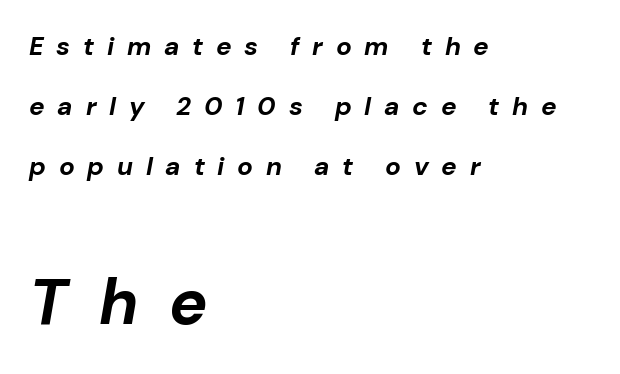
The image shows 64 px bold type, italic (leaning right); set left-aligned, loose line spacing (2.31x), unusually wide letter spacing (+0.49 em), not underlined; the second (bottom) block is 2.46x larger; low stroke contrast and a medium x-height.
